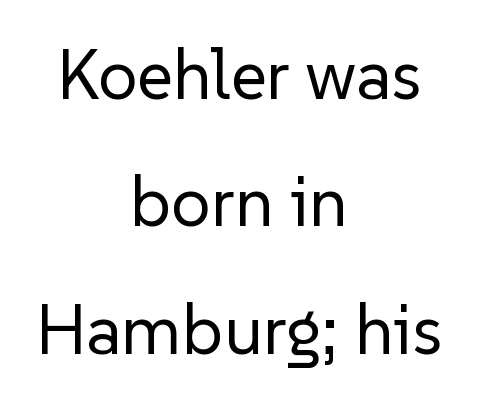
{"serif": "no", "italic": "no", "bold": "no", "weight": "regular", "width": "normal", "stroke_contrast": "low", "x_height": "medium", "monospaced": "no", "underline": "no", "align": "center", "line_spacing_ratio": 1.82, "letter_spacing": "normal", "letter_spacing_em": 0.0, "glyph_px": 70}
